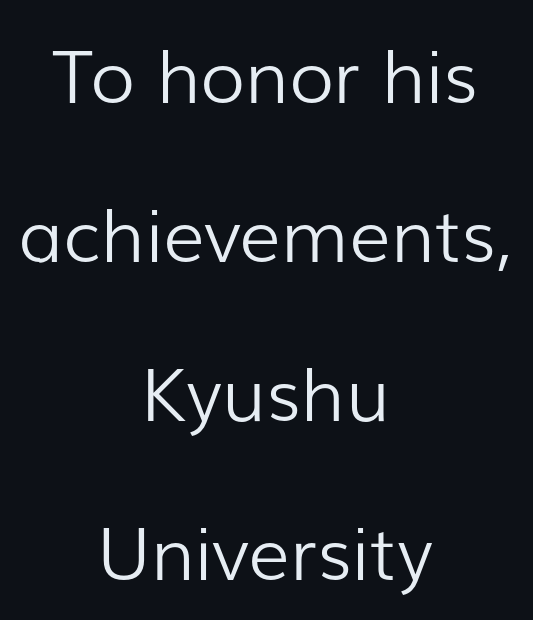
{"serif": "no", "italic": "no", "bold": "no", "weight": "light", "width": "normal", "stroke_contrast": "low", "x_height": "medium", "monospaced": "no", "underline": "no", "align": "center", "line_spacing": "loose", "line_spacing_ratio": 2.18, "letter_spacing": "normal", "letter_spacing_em": 0.0, "glyph_px": 73}
